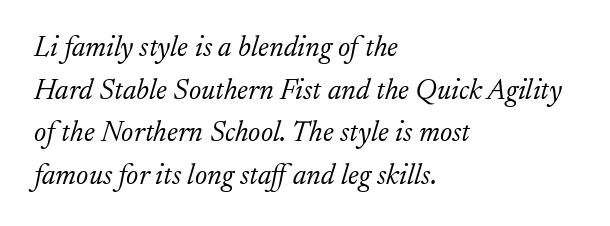
{"serif": "yes", "italic": "yes", "lean": "right", "slant_degrees": 17, "bold": "no", "weight": "light", "width": "normal", "stroke_contrast": "low", "x_height": "small", "monospaced": "no", "underline": "no", "align": "left", "line_spacing": "normal", "line_spacing_ratio": 1.47, "letter_spacing": "normal", "letter_spacing_em": 0.0, "glyph_px": 29}
